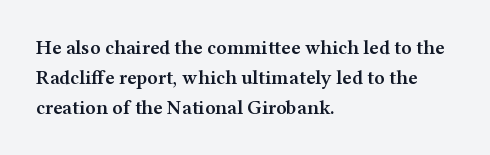
Q: Is the text bold? A: Semi-bold.
Q: Is the text italic (slanted)? A: No, it is upright.
Q: Is the text underlined? A: No.
Q: How is the paragraph aligned? A: Left-aligned.
Q: Is the spacing between letters normal or unusually wide? A: Normal.
Q: Is the spacing between lines tight, normal or loose? A: Normal.
